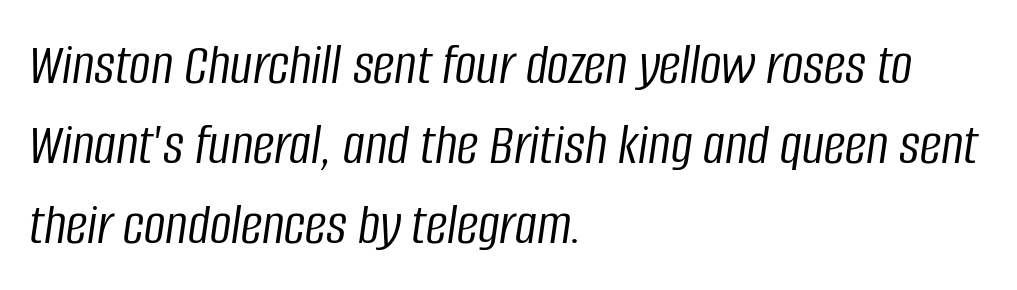
The passage shown stacks its lines at a standard gap. A bare baseline throughout the passage. The type is set solid horizontally, with unmodified tracking. Line beginnings align vertically; line endings do not.
